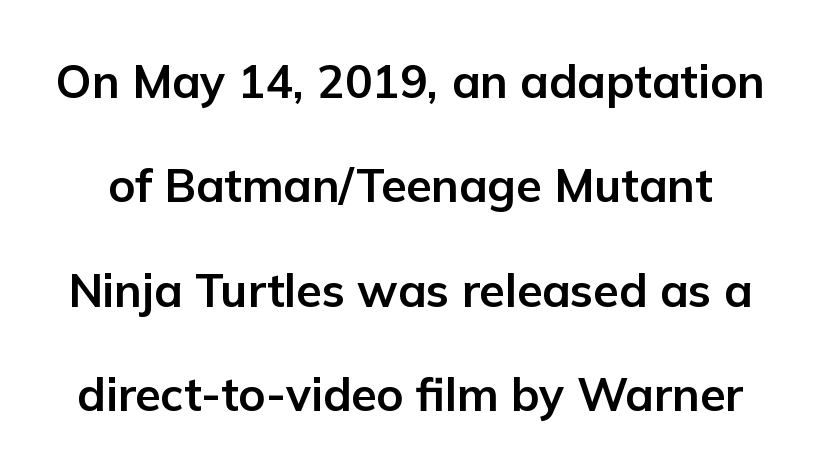
{"serif": "no", "italic": "no", "bold": "yes", "weight": "bold", "width": "normal", "stroke_contrast": "low", "x_height": "medium", "monospaced": "no", "underline": "no", "line_spacing": "loose", "line_spacing_ratio": 2.27, "letter_spacing": "normal", "letter_spacing_em": 0.0, "glyph_px": 46}
